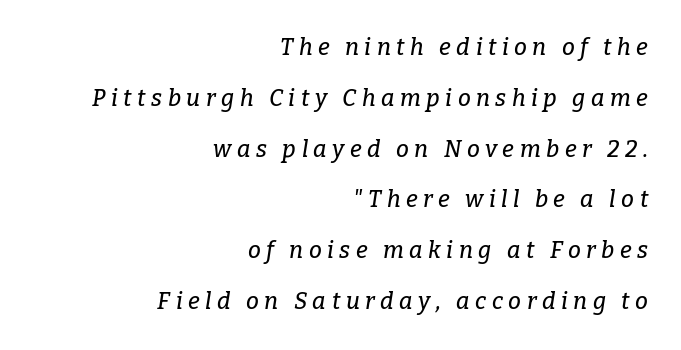
{"italic": "yes", "lean": "right", "slant_degrees": 9, "underline": "no", "align": "right", "line_spacing": "loose", "line_spacing_ratio": 2.21, "letter_spacing": "wide", "letter_spacing_em": 0.24, "glyph_px": 23}
